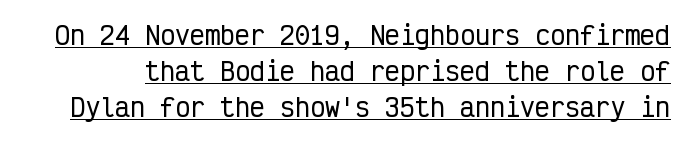
{"italic": "no", "underline": "yes", "line_spacing": "normal", "line_spacing_ratio": 1.44, "letter_spacing": "normal", "letter_spacing_em": 0.0, "glyph_px": 25}
